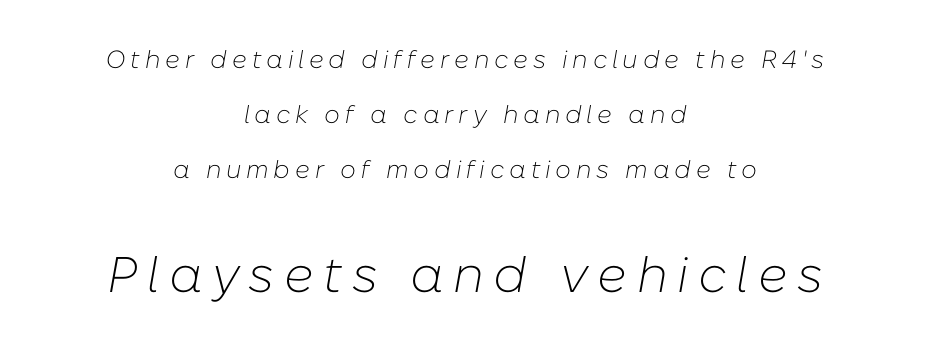
{"italic": "yes", "lean": "right", "slant_degrees": 10, "bold": "no", "weight": "light", "width": "normal", "stroke_contrast": "low", "x_height": "medium", "monospaced": "no", "underline": "no", "align": "center", "line_spacing": "loose", "line_spacing_ratio": 2.21, "larger_block": "second", "size_ratio": 2.0, "glyph_px": 50}
